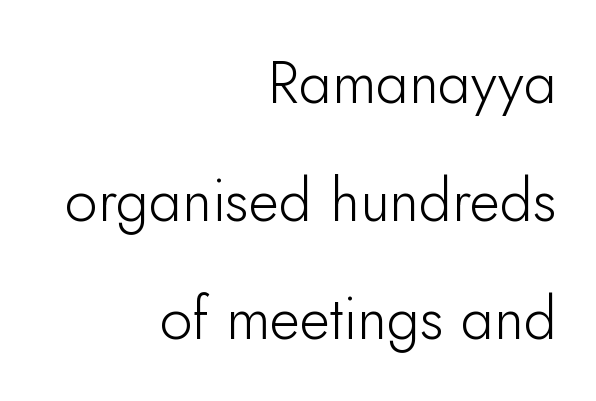
Words float on clear page, feet unadorned. The face used here is proportionally spaced, like ordinary book or web type. A flush-right, rag-left setting is used for this passage. Whoever set this chose breathing room over compactness in the vertical rhythm. How are the letters spaced? Ordinarily, with no added tracking. Look at the bottom of the vertical strokes: they stop flat, with no serifs.
